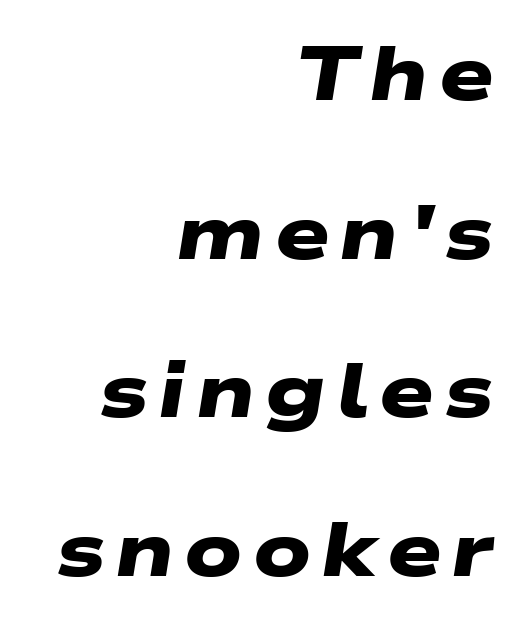
Q: Is the text bold? A: Yes.
Q: Is the typeface a serif or a sans-serif typeface? A: Sans-serif.
Q: Is the text underlined? A: No.
Q: How is the paragraph aligned? A: Right-aligned.
Q: Is the spacing between lines tight, normal or loose? A: Loose.
Q: Width (condensed, normal, or wide)? A: Wide.
Q: Stroke contrast? A: Low.
Q: x-height? A: Medium.
Q: Monospaced? A: No.
